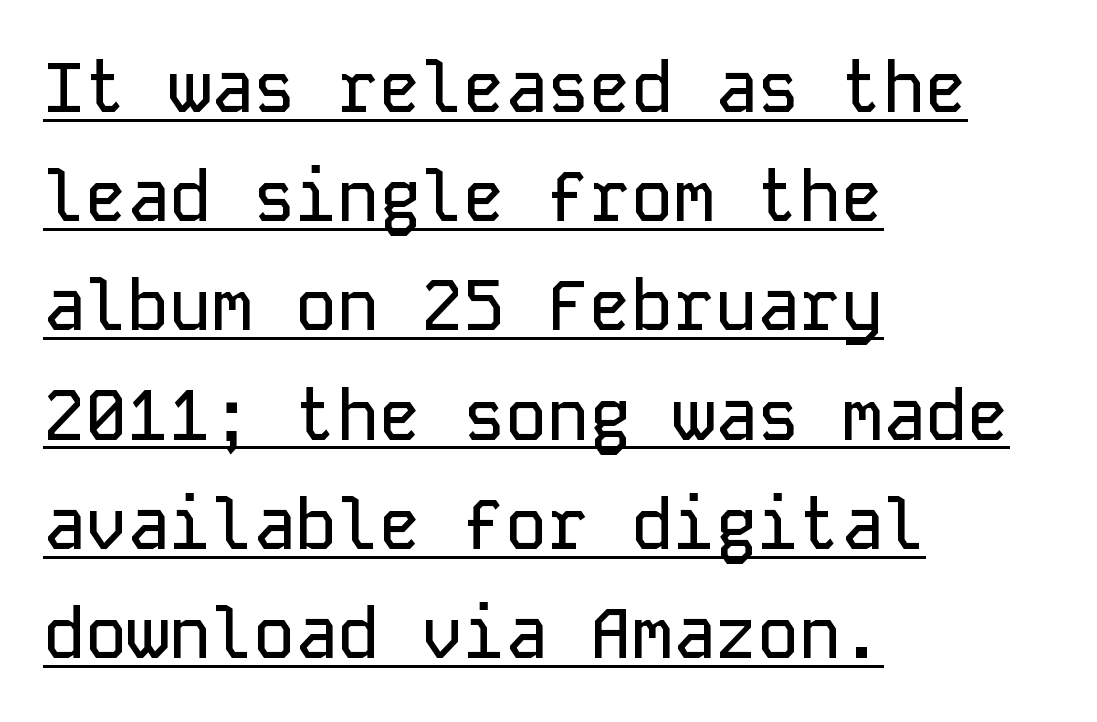
{"serif": "no", "italic": "no", "width": "normal", "stroke_contrast": "low", "x_height": "medium", "monospaced": "yes", "underline": "yes", "align": "left", "line_spacing": "normal", "line_spacing_ratio": 1.56, "letter_spacing": "normal", "letter_spacing_em": 0.0, "glyph_px": 70}
